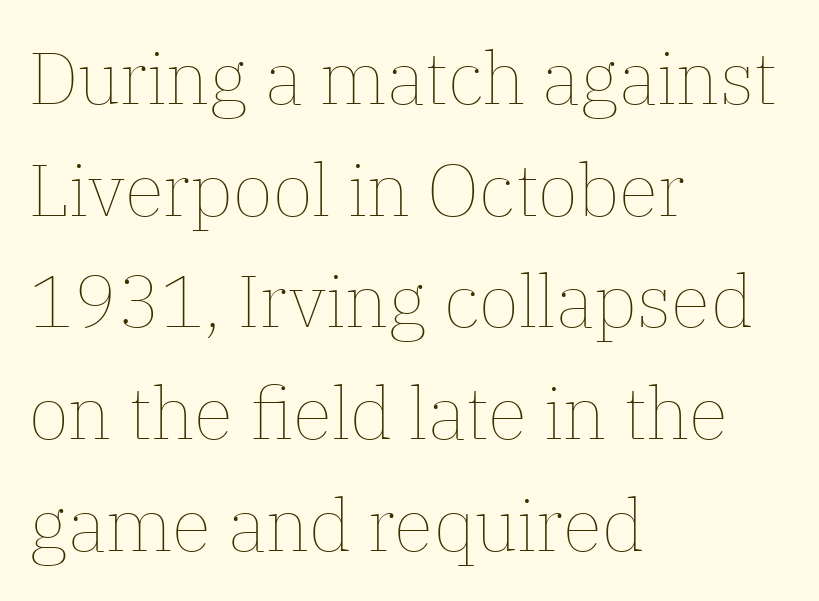
Q: Is the text bold? A: No.
Q: Is the text italic (slanted)? A: No, it is upright.
Q: Is the text underlined? A: No.
Q: How is the paragraph aligned? A: Left-aligned.
Q: Is the spacing between letters normal or unusually wide? A: Normal.
Q: Is the spacing between lines tight, normal or loose? A: Normal.
Q: Width (condensed, normal, or wide)? A: Normal.
Q: Stroke contrast? A: Low.
Q: x-height? A: Medium.
Q: Monospaced? A: No.
